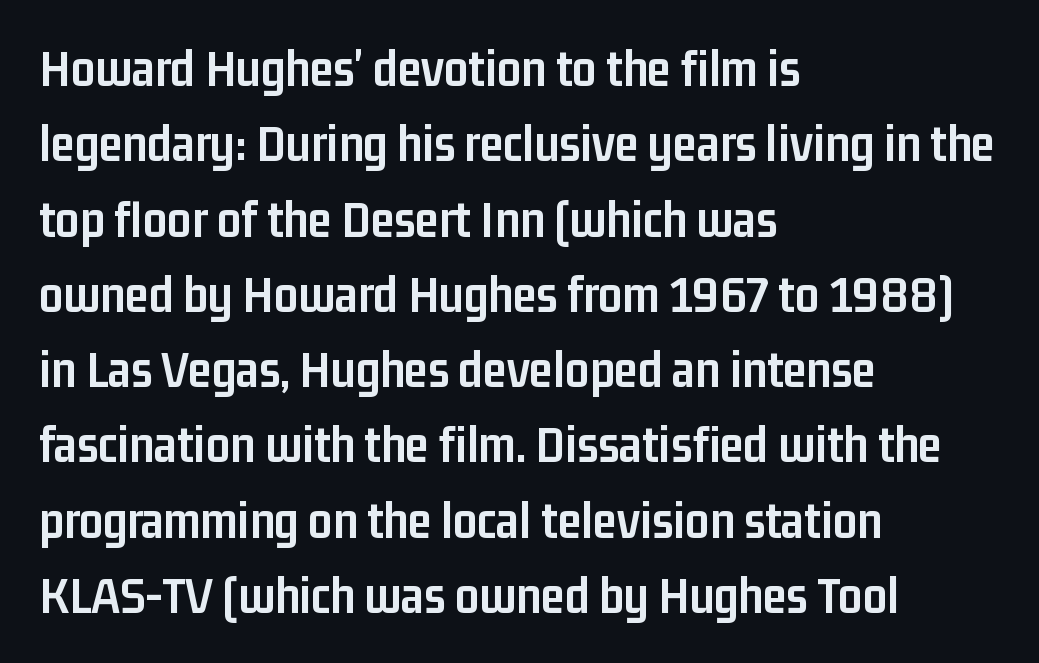
Q: Is the text bold? A: Yes.
Q: Is the text italic (slanted)? A: No, it is upright.
Q: Is the typeface a serif or a sans-serif typeface? A: Sans-serif.
Q: Is the text underlined? A: No.
Q: How is the paragraph aligned? A: Left-aligned.
Q: Is the spacing between letters normal or unusually wide? A: Normal.
Q: Is the spacing between lines tight, normal or loose? A: Normal.
Q: Width (condensed, normal, or wide)? A: Condensed.
Q: Stroke contrast? A: Low.
Q: x-height? A: Medium.
Q: Monospaced? A: No.
